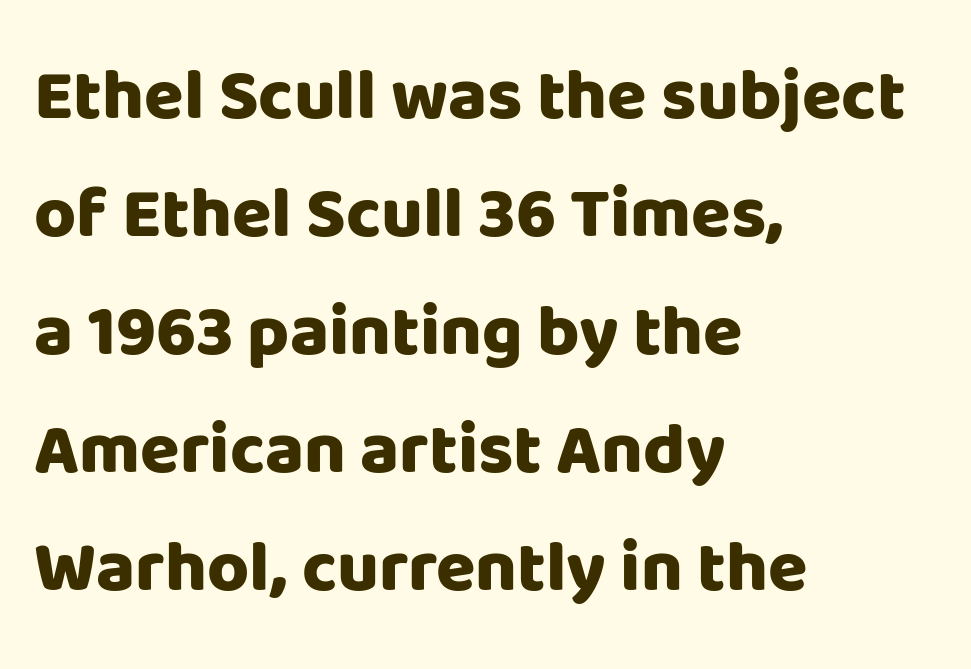
Q: Is the text bold? A: Yes.
Q: Is the text italic (slanted)? A: No, it is upright.
Q: Is the typeface a serif or a sans-serif typeface? A: Sans-serif.
Q: Is the text underlined? A: No.
Q: How is the paragraph aligned? A: Left-aligned.
Q: Is the spacing between letters normal or unusually wide? A: Normal.
Q: Is the spacing between lines tight, normal or loose? A: Normal.
Q: Width (condensed, normal, or wide)? A: Normal.
Q: Stroke contrast? A: Low.
Q: x-height? A: Large.
Q: Monospaced? A: No.
